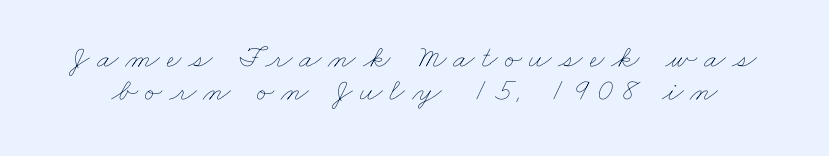
The zone under the glyphs is completely vacant. In terms of leading, this rendering errs on the cramped side. The face used here is proportionally spaced, like ordinary book or web type. Ink coverage per letter is moderate at most.
